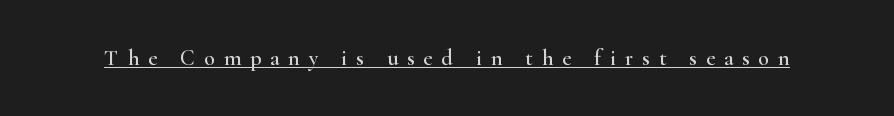
The tracking reads as deliberately expanded to a designer's eye. Posture: upright roman. Emphasis is given by a line drawn under the lettering.
